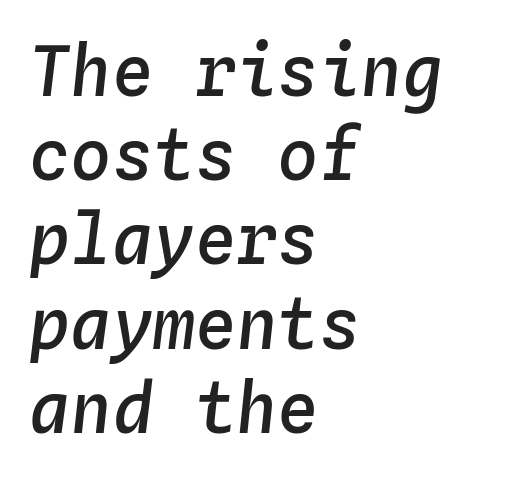
The text block is weighted toward the left margin, trailing off unevenly rightward. Students, note that the glyphs here touch the page at normal intervals. Students, this is semibold: more ink than regular, less than bold. The zone under the glyphs is completely vacant. Every character sits at an angle, as italics do.
